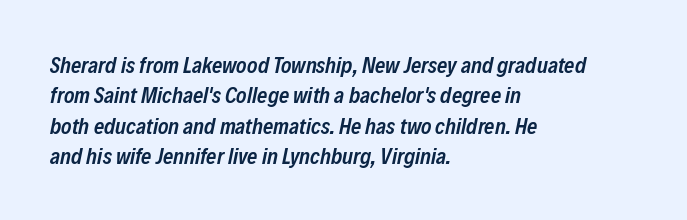
{"italic": "yes", "lean": "right", "slant_degrees": 12, "bold": "semi", "underline": "no", "align": "left", "line_spacing": "normal", "line_spacing_ratio": 1.38, "letter_spacing": "normal", "letter_spacing_em": 0.0, "glyph_px": 22}
